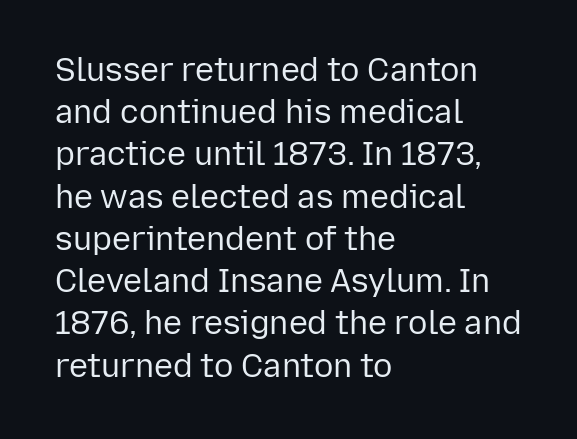
The image shows 32 px regular-weight sans-serif type, upright; set left-aligned, normal line spacing (1.32x), normal letter spacing, not underlined; low stroke contrast and a medium x-height.
